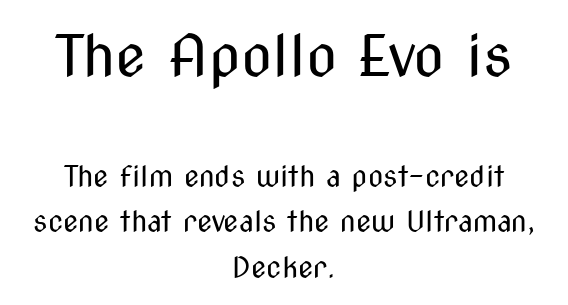
Q: Is the text bold? A: No.
Q: Is the text italic (slanted)? A: No, it is upright.
Q: Is the typeface a serif or a sans-serif typeface? A: Sans-serif.
Q: Is the text underlined? A: No.
Q: How is the paragraph aligned? A: Centered.
Q: Is the spacing between letters normal or unusually wide? A: Normal.
Q: Is the spacing between lines tight, normal or loose? A: Normal.
Q: Which block of text is set in a larger size, the first (top) or the second (bottom)? A: The first (top) one.
Q: Width (condensed, normal, or wide)? A: Condensed.
Q: Stroke contrast? A: Medium.
Q: x-height? A: Medium.
Q: Monospaced? A: No.
